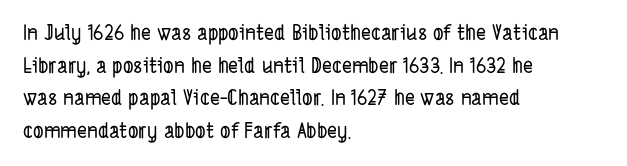
The image shows 21 px text type; set left-aligned, normal line spacing (1.55x), normal letter spacing, not underlined.
